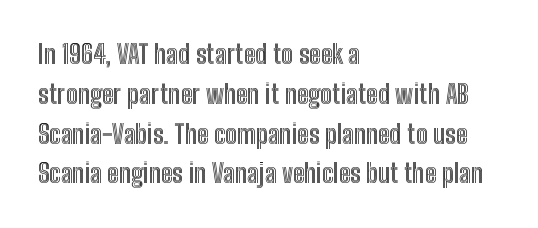
The image shows 26 px text type, upright; set left-aligned, normal line spacing (1.53x), normal letter spacing, not underlined.
